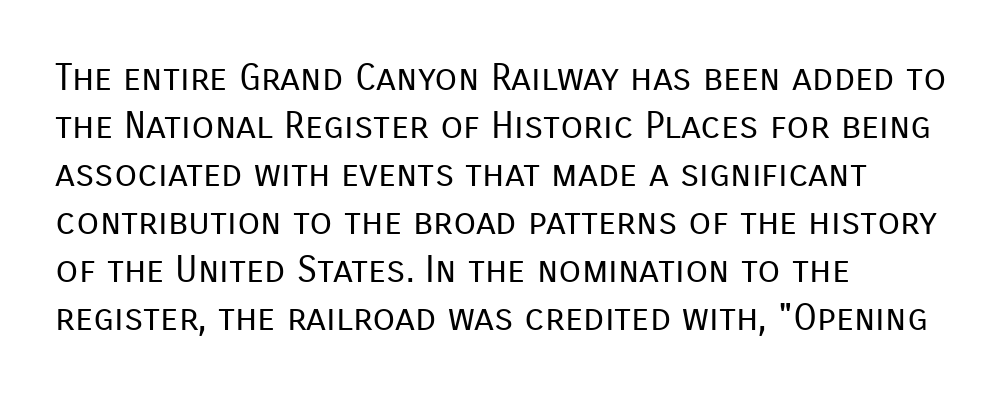
Italic: no, the glyphs are upright roman. The passage is arranged the way most books set body copy — flush left. The characters are drawn with everyday or finer stroke widths. Any mark beneath the type? The region is blank. There is no visible air inserted between adjacent glyphs. The face used here is proportionally spaced, like ordinary book or web type.
